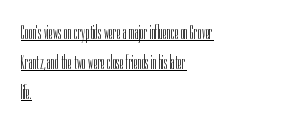
The image shows 20 px text type, upright; set left-aligned, normal line spacing (1.5x), normal letter spacing, underlined.
